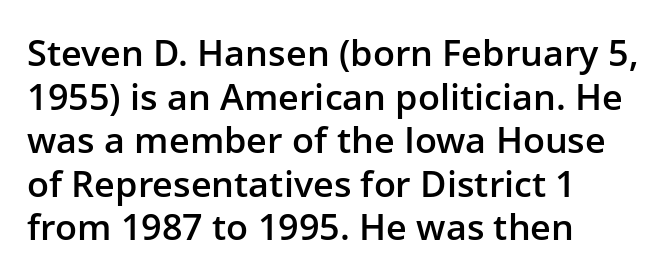
Summary of weight: moderately heavy, a semibold. Varying glyph widths throughout — classic text-font behaviour. The foot of each line stays bare and open. Designer's note — italics off, roman on. Letterform terminals end flat and unadorned throughout the passage.
